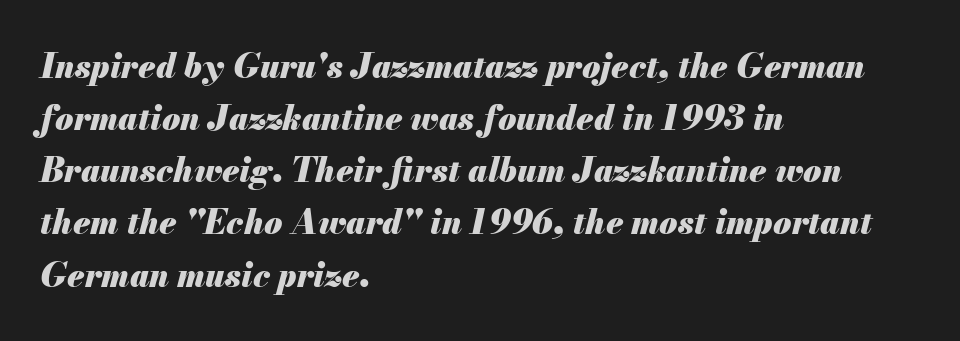
The image shows 33 px heavy type, italic (leaning right); set left-aligned, normal line spacing (1.58x), normal letter spacing, not underlined; medium stroke contrast and a small x-height.
